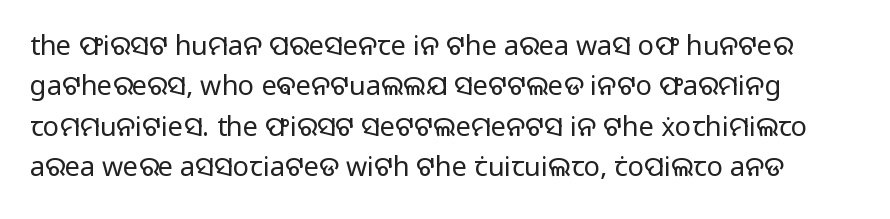
Whoever set this chose a conventional vertical rhythm. Unmarked baselines from the first word to the last. Is the type heavy? It reads as light-to-regular instead. Students, note that the glyphs here touch the page at normal intervals. The specimen reads as upright at a glance.
